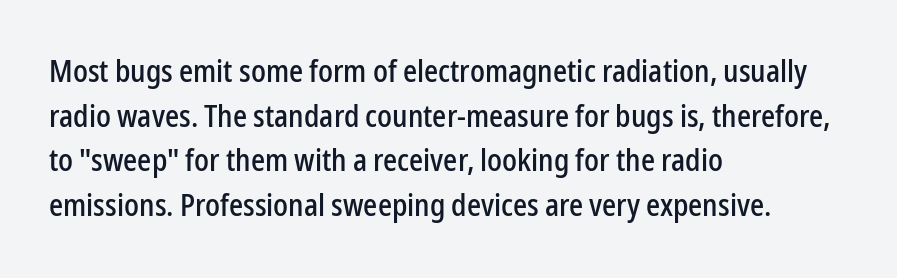
{"serif": "no", "italic": "no", "width": "condensed", "stroke_contrast": "low", "x_height": "medium", "monospaced": "no", "underline": "no", "align": "left", "line_spacing": "normal", "line_spacing_ratio": 1.44, "letter_spacing": "normal", "letter_spacing_em": 0.0, "glyph_px": 31}
